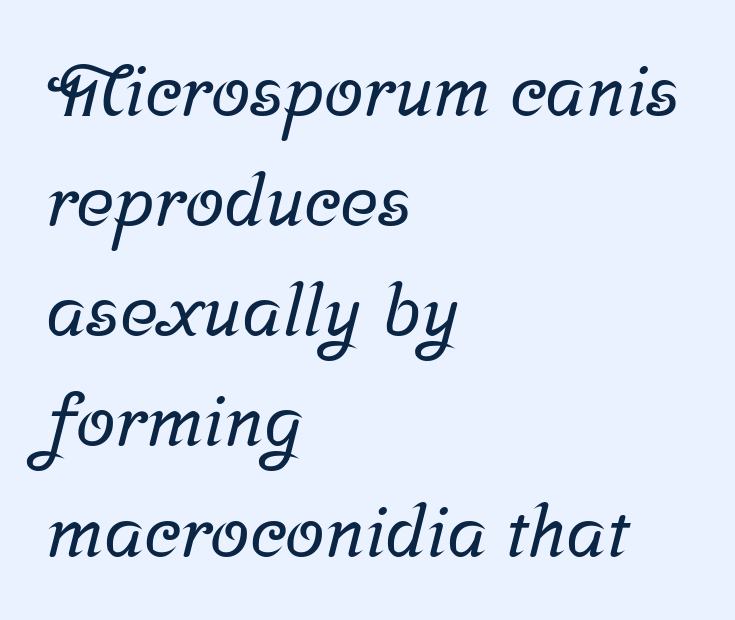
Nobody drew a line under any word here. The gaps between neighbouring characters are ordinary and unremarkable. All the whitespace from short lines collects on the right. Spacing verdict: proportional, widths tailored to each character. Is there much room between lines? A standard amount, neither cramped nor airy.
